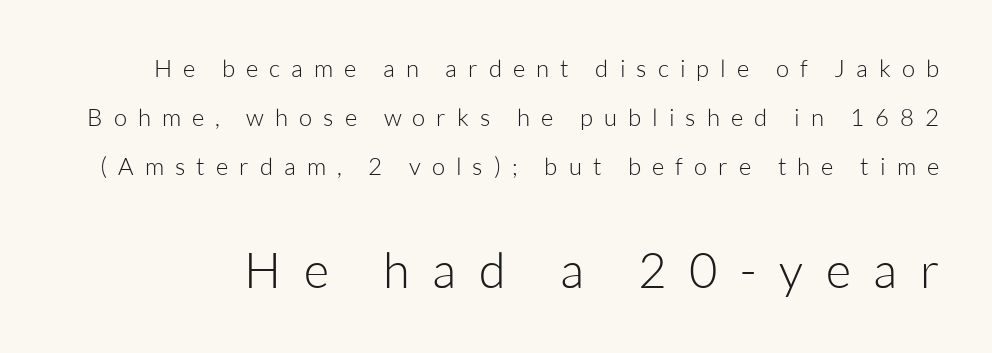
{"serif": "no", "italic": "no", "bold": "no", "weight": "light", "width": "normal", "stroke_contrast": "low", "x_height": "medium", "monospaced": "no", "underline": "no", "line_spacing": "loose", "line_spacing_ratio": 2.04, "letter_spacing": "wide", "letter_spacing_em": 0.46, "larger_block": "second", "size_ratio": 2.04, "glyph_px": 49}
